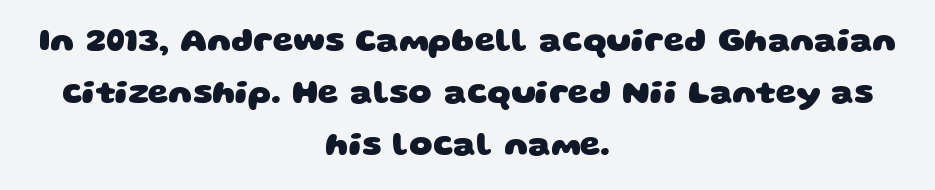
The image shows 33 px heavy, wide sans-serif type; set centered, normal line spacing (1.57x), normal letter spacing, not underlined; low stroke contrast and a large x-height.
